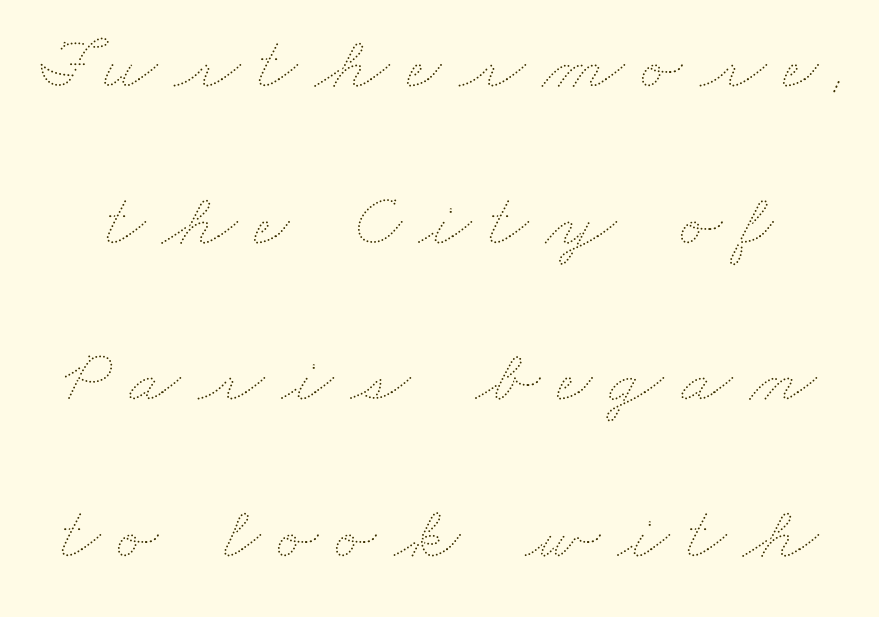
Q: Is the text bold? A: No.
Q: Is the text underlined? A: No.
Q: Is the spacing between letters normal or unusually wide? A: Unusually wide.
Q: Is the spacing between lines tight, normal or loose? A: Loose.
Q: Width (condensed, normal, or wide)? A: Wide.
Q: Stroke contrast? A: Medium.
Q: x-height? A: Small.
Q: Monospaced? A: No.
